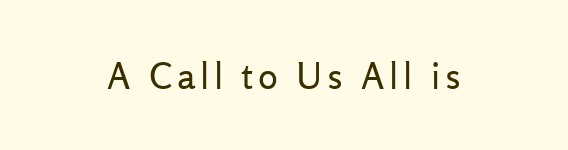
The image shows 37 px regular-weight sans-serif type, upright; set not underlined; low stroke contrast and a medium x-height.
